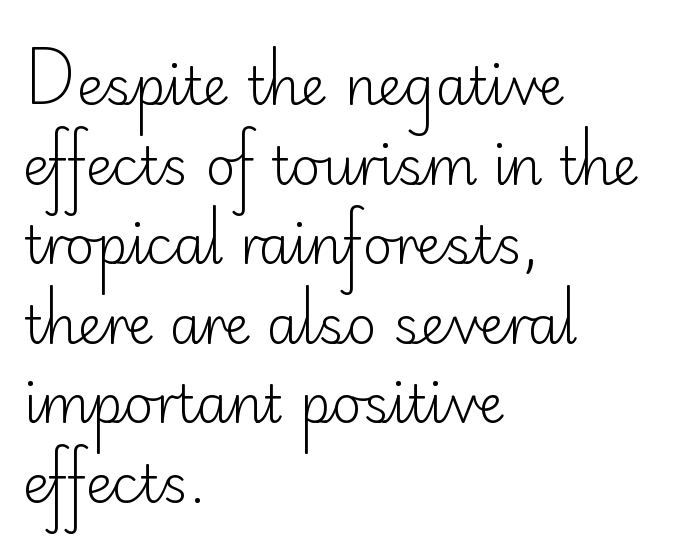
The image shows 52 px light sans-serif type, upright; set left-aligned, normal line spacing (1.53x), normal letter spacing, not underlined; low stroke contrast and a small x-height.
